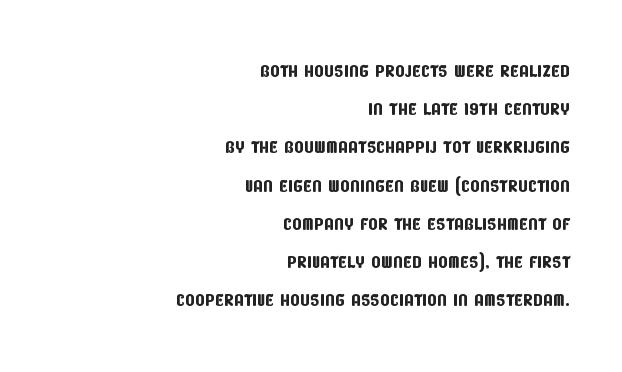
Q: Is the text underlined? A: No.
Q: How is the paragraph aligned? A: Right-aligned.
Q: Is the spacing between letters normal or unusually wide? A: Normal.
Q: Is the spacing between lines tight, normal or loose? A: Normal.
